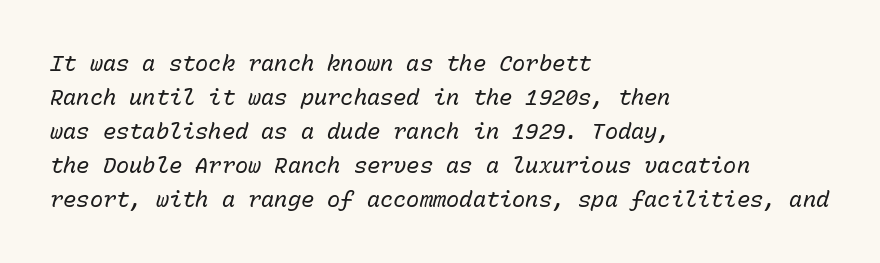
Is the block centered? No — it sits flush against the left margin. Rows of type keep a routine distance in the vertical direction. The typeface has the unassuming heft of standard copy or less. The rendering applies a slant to the glyphs. Characters follow at the spacing the type designer built in. Underlining? Definitely not there.
